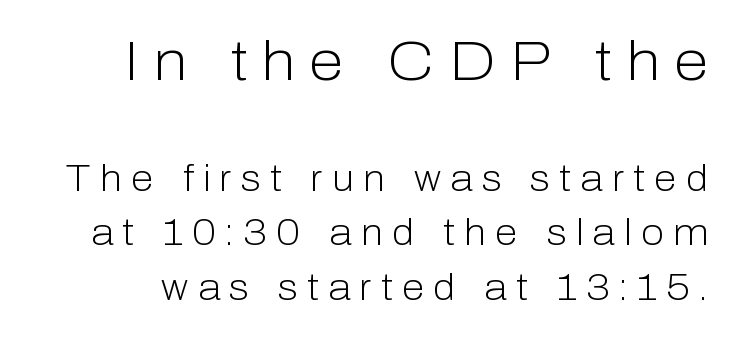
{"serif": "no", "italic": "no", "bold": "no", "weight": "light", "width": "normal", "stroke_contrast": "low", "x_height": "medium", "monospaced": "no", "underline": "no", "line_spacing": "normal", "line_spacing_ratio": 1.48, "letter_spacing": "wide", "letter_spacing_em": 0.25, "larger_block": "first", "size_ratio": 1.51, "glyph_px": 56}
